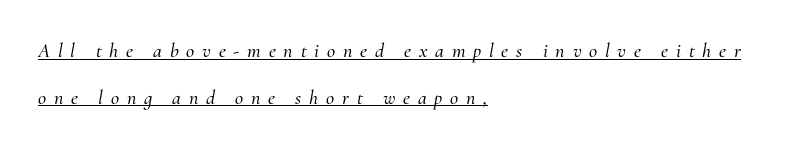
{"italic": "yes", "lean": "right", "slant_degrees": 10, "underline": "yes", "align": "left", "line_spacing": "loose", "line_spacing_ratio": 2.34, "letter_spacing": "wide", "letter_spacing_em": 0.39, "glyph_px": 20}
